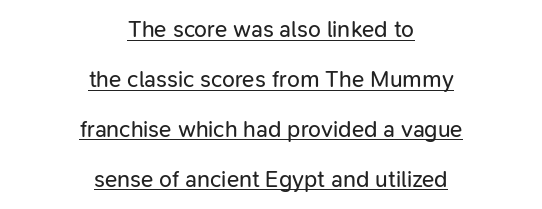
{"italic": "no", "bold": "no", "underline": "yes", "align": "center", "line_spacing": "loose", "line_spacing_ratio": 2.17, "letter_spacing": "normal", "letter_spacing_em": 0.0, "glyph_px": 23}
